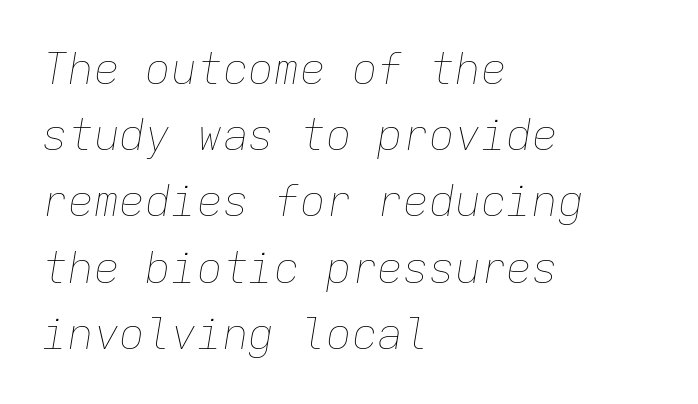
The image shows 43 px thin type, italic (leaning right), monospaced; set left-aligned, normal line spacing (1.54x), normal letter spacing, not underlined; low stroke contrast and a medium x-height.
